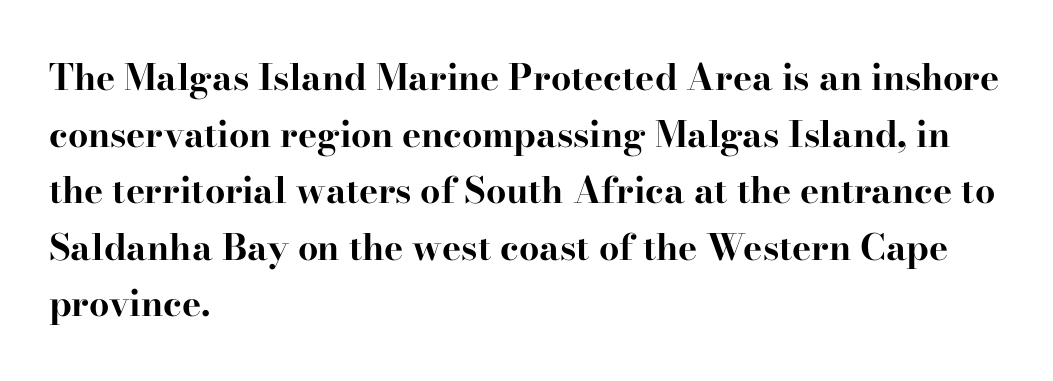
{"serif": "yes", "italic": "no", "bold": "yes", "weight": "bold", "width": "wide", "stroke_contrast": "high", "x_height": "small", "monospaced": "no", "underline": "no", "align": "left", "line_spacing": "normal", "line_spacing_ratio": 1.57, "letter_spacing": "normal", "letter_spacing_em": 0.0, "glyph_px": 36}
